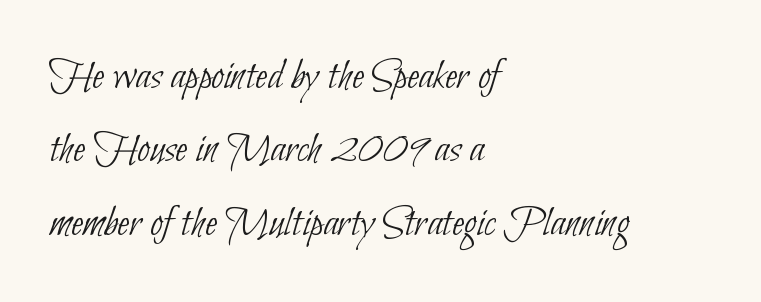
{"serif": "no", "bold": "no", "weight": "thin", "width": "condensed", "stroke_contrast": "low", "x_height": "small", "monospaced": "no", "underline": "no", "align": "left", "line_spacing": "normal", "line_spacing_ratio": 1.63, "letter_spacing": "normal", "letter_spacing_em": 0.0, "glyph_px": 45}
